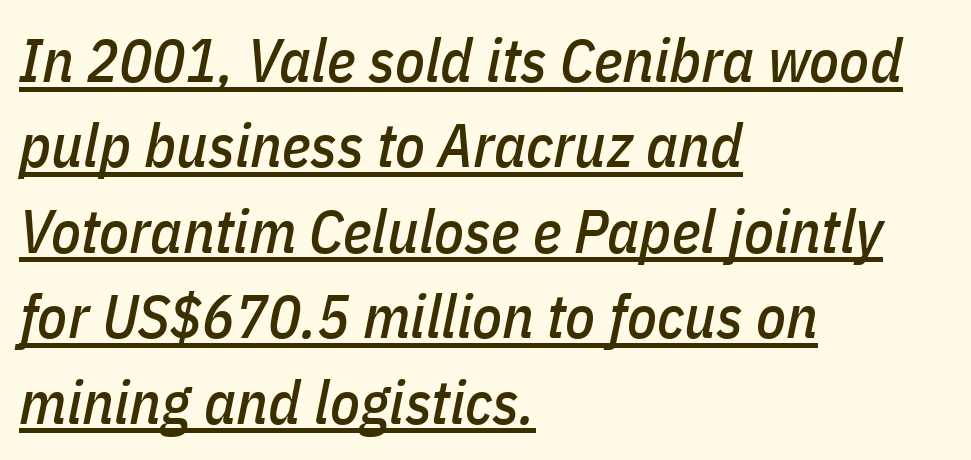
Q: Is the text italic (slanted)? A: Yes, it leans right by about 11 degrees.
Q: Is the text underlined? A: Yes.
Q: How is the paragraph aligned? A: Left-aligned.
Q: Is the spacing between letters normal or unusually wide? A: Normal.
Q: Is the spacing between lines tight, normal or loose? A: Normal.
Q: Width (condensed, normal, or wide)? A: Condensed.
Q: Stroke contrast? A: Low.
Q: x-height? A: Medium.
Q: Monospaced? A: No.
